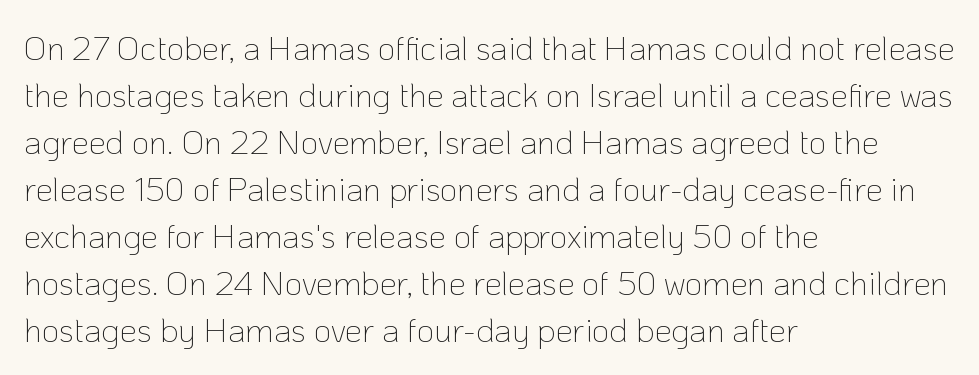
The image shows 34 px thin sans-serif type, upright; set left-aligned, normal line spacing (1.38x), normal letter spacing, not underlined; low stroke contrast and a medium x-height.
